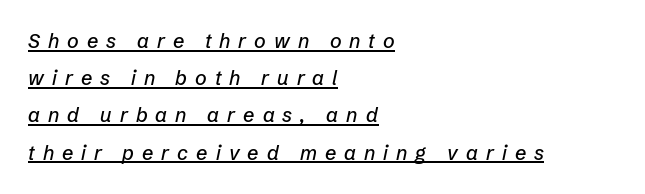
Teacher's note: observe the even left margin — that is flush-left alignment. You can tell it's italic because the verticals aren't actually vertical. You can see a thin bar hugging the bottom of the glyphs. Tracking value appears strongly positive — letters spread wide.
